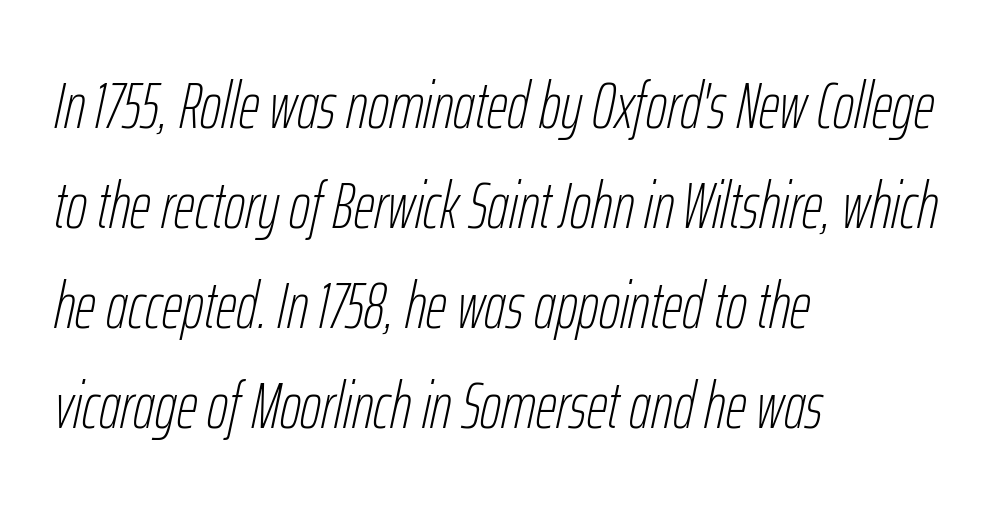
The image shows 65 px thin, condensed type, italic (leaning right); set left-aligned, normal line spacing (1.54x), normal letter spacing, not underlined; low stroke contrast and a medium x-height.
